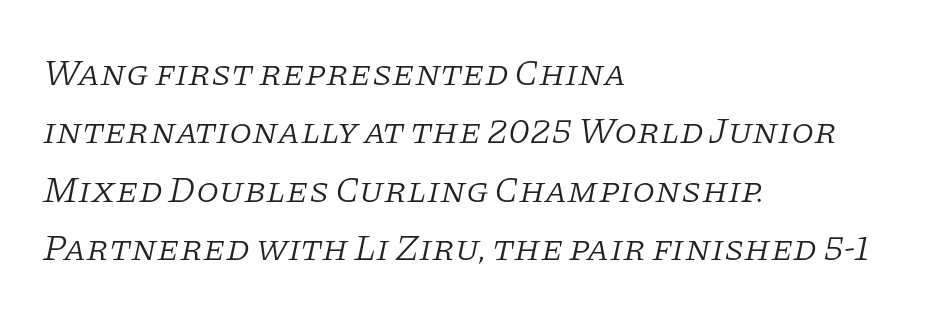
Q: Is the text bold? A: No.
Q: Is the text italic (slanted)? A: Yes, it leans right by about 11 degrees.
Q: Is the typeface a serif or a sans-serif typeface? A: Serif.
Q: Is the text underlined? A: No.
Q: How is the paragraph aligned? A: Left-aligned.
Q: Is the spacing between letters normal or unusually wide? A: Normal.
Q: Is the spacing between lines tight, normal or loose? A: Normal.
Q: Width (condensed, normal, or wide)? A: Normal.
Q: Stroke contrast? A: Low.
Q: x-height? A: Large.
Q: Monospaced? A: No.
